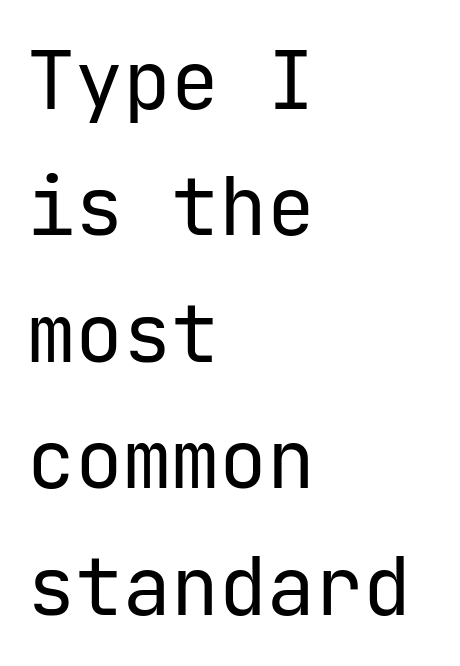
The image shows 80 px regular-weight sans-serif type, upright; set left-aligned, normal line spacing (1.58x), normal letter spacing, not underlined; low stroke contrast and a medium x-height.
